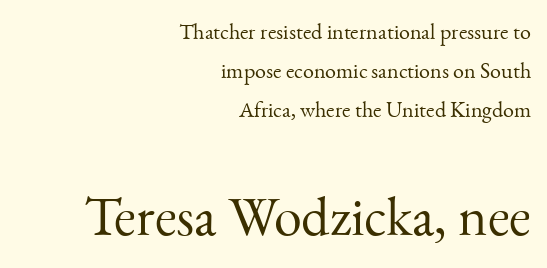
{"serif": "yes", "italic": "no", "bold": "no", "weight": "light", "width": "normal", "stroke_contrast": "medium", "x_height": "small", "monospaced": "no", "underline": "no", "align": "right", "line_spacing_ratio": 1.77, "letter_spacing": "normal", "letter_spacing_em": 0.0, "larger_block": "second", "size_ratio": 2.55, "glyph_px": 56}
